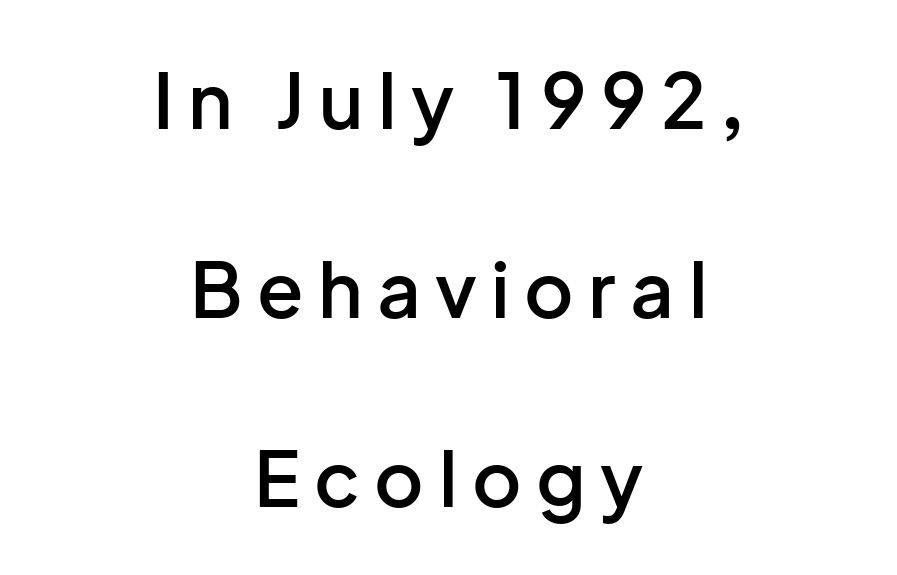
Vertical strokes here are truly vertical. A typesetter would call this proportional, since set widths differ per character. The lines are spread far apart with generous leading. Compared with an ordinary text face, these strokes are moderately heavier — a semibold. Check where the strokes stop: nothing finishes them off — pure sans. Plain, unruled lines of type.
